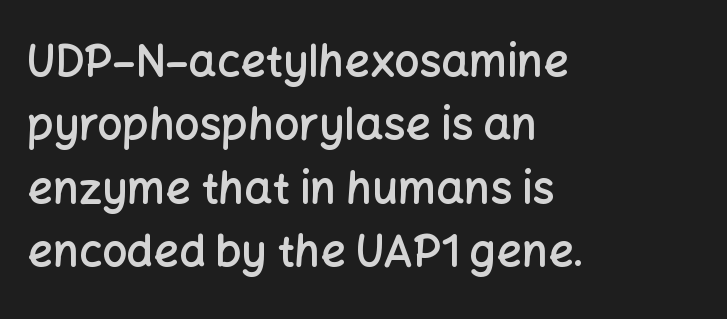
Q: Is the text bold? A: Semi-bold.
Q: Is the text italic (slanted)? A: No, it is upright.
Q: Is the typeface a serif or a sans-serif typeface? A: Sans-serif.
Q: Is the text underlined? A: No.
Q: How is the paragraph aligned? A: Left-aligned.
Q: Is the spacing between letters normal or unusually wide? A: Normal.
Q: Is the spacing between lines tight, normal or loose? A: Normal.
Q: Width (condensed, normal, or wide)? A: Normal.
Q: Stroke contrast? A: Low.
Q: x-height? A: Medium.
Q: Monospaced? A: No.
